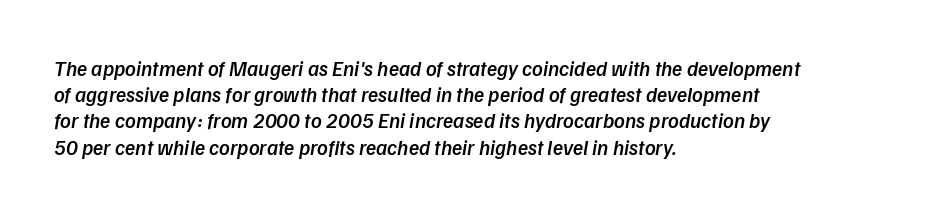
{"bold": "semi", "underline": "no", "align": "left", "line_spacing": "normal", "line_spacing_ratio": 1.25, "letter_spacing": "normal", "letter_spacing_em": 0.0, "glyph_px": 21}
